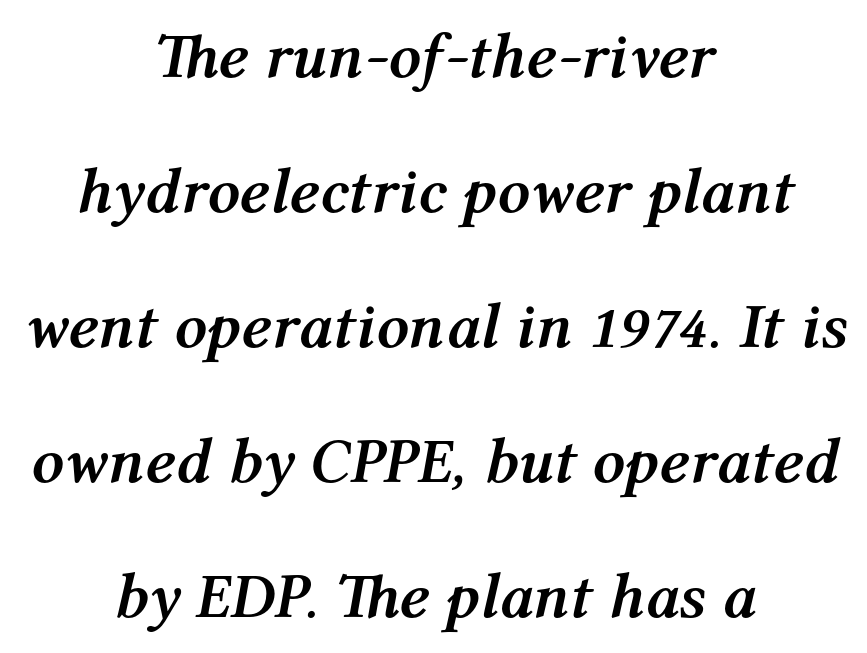
{"italic": "yes", "lean": "right", "slant_degrees": 12, "bold": "yes", "weight": "semibold", "width": "normal", "stroke_contrast": "medium", "x_height": "medium", "monospaced": "no", "underline": "no", "align": "center", "line_spacing": "loose", "line_spacing_ratio": 2.11, "letter_spacing": "normal", "letter_spacing_em": 0.0, "glyph_px": 64}
